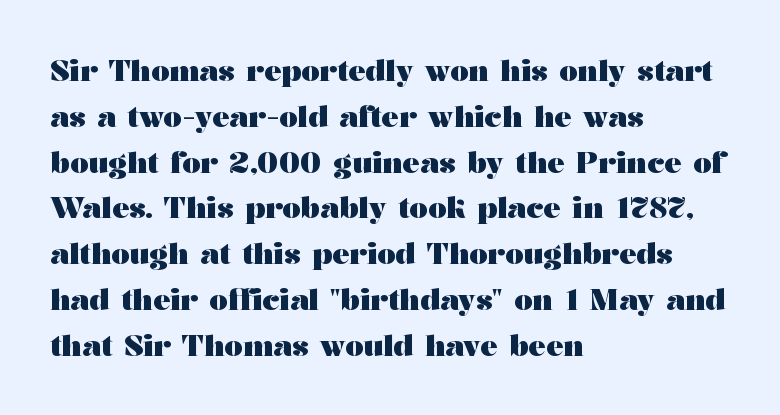
Q: Is the text bold? A: Yes.
Q: Is the text italic (slanted)? A: No, it is upright.
Q: Is the typeface a serif or a sans-serif typeface? A: Serif.
Q: Is the text underlined? A: No.
Q: How is the paragraph aligned? A: Left-aligned.
Q: Is the spacing between letters normal or unusually wide? A: Normal.
Q: Is the spacing between lines tight, normal or loose? A: Normal.
Q: Width (condensed, normal, or wide)? A: Wide.
Q: Stroke contrast? A: Medium.
Q: x-height? A: Medium.
Q: Monospaced? A: No.
